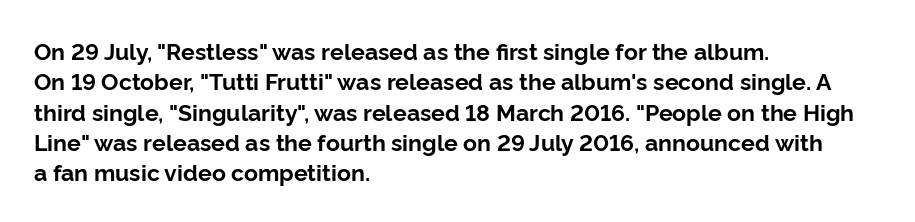
Q: Is the text bold? A: Yes.
Q: Is the text italic (slanted)? A: No, it is upright.
Q: Is the text underlined? A: No.
Q: How is the paragraph aligned? A: Left-aligned.
Q: Is the spacing between letters normal or unusually wide? A: Normal.
Q: Is the spacing between lines tight, normal or loose? A: Normal.
